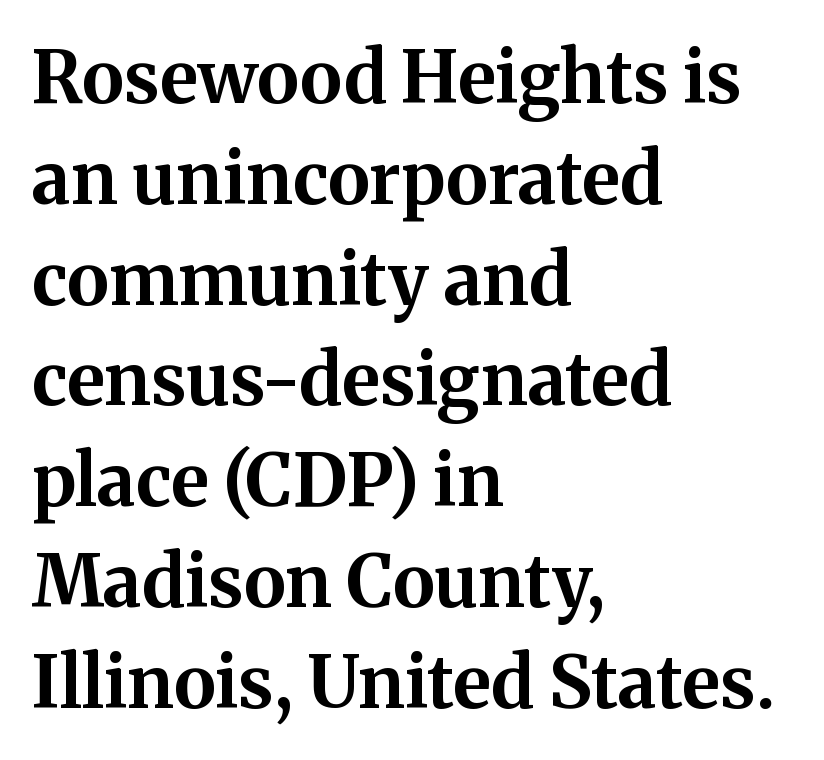
Typeset ragged right — the left edge is the straight one. The letters stand upright; this is a roman face. Set as a true bold cut, around the 700 mark. Successive baselines arrive at the customary interval. The passage shown is typed in a proportional face where columns would drift. Lines of text with bare space underneath.
